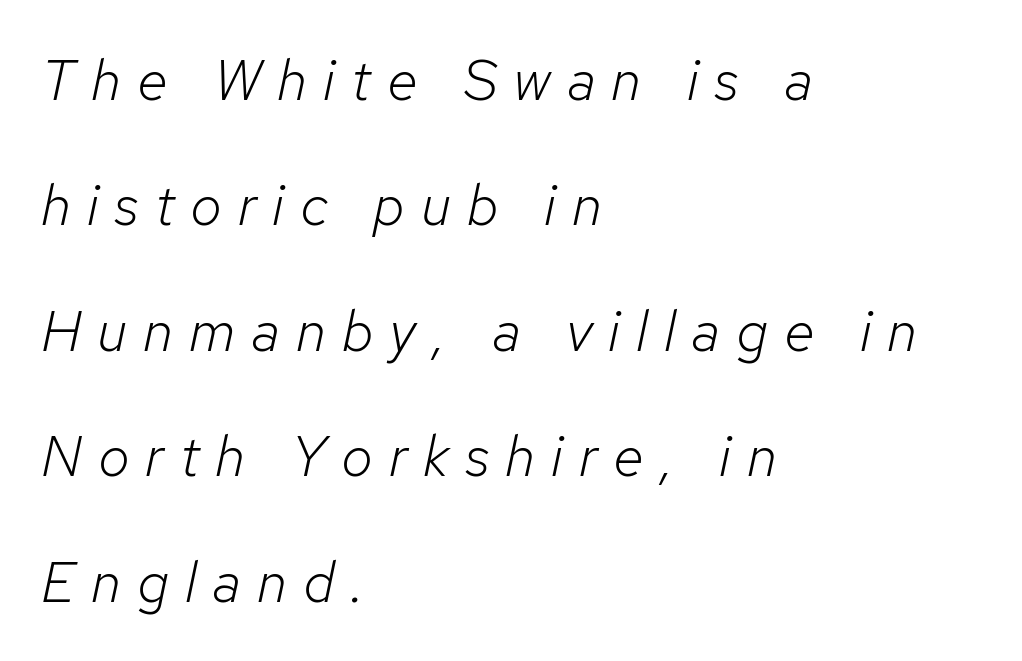
{"italic": "yes", "lean": "right", "slant_degrees": 12, "bold": "no", "weight": "light", "width": "normal", "stroke_contrast": "low", "x_height": "medium", "monospaced": "no", "underline": "no", "align": "left", "line_spacing": "loose", "line_spacing_ratio": 2.2, "letter_spacing": "wide", "letter_spacing_em": 0.28, "glyph_px": 57}
